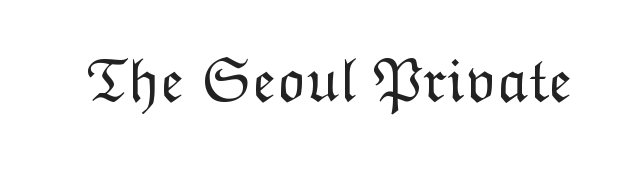
The rendering keeps characters at their native spacing. If you drew a line through each stem, it would be perfectly vertical. The specimen omits any rule beneath the text block's lines. Weight: in the light-to-regular range.
